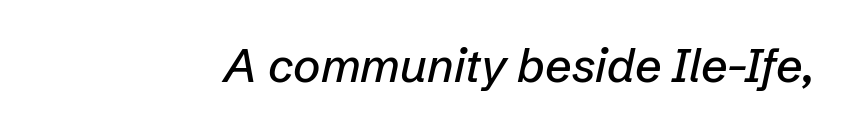
These lines are rendered in a variable-pitch font. The passage shown has conventional tracking throughout. Glance below the letters and you will spot only blank space. The passage shown leans; its letterforms are oblique.
